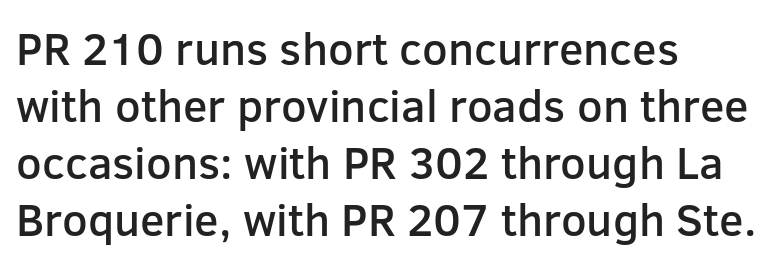
This is moderately heavy type, rendered in semibold. The type sits square on the baseline with zero lean. Short note: letters normally spaced. This sample has the flowing, uneven cadence of proportional lettering.
